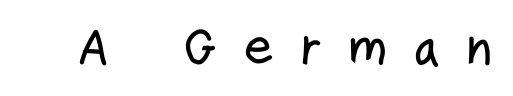
The image shows 53 px condensed sans-serif type, upright; set unusually wide letter spacing (+0.47 em), not underlined; low stroke contrast and a medium x-height.
